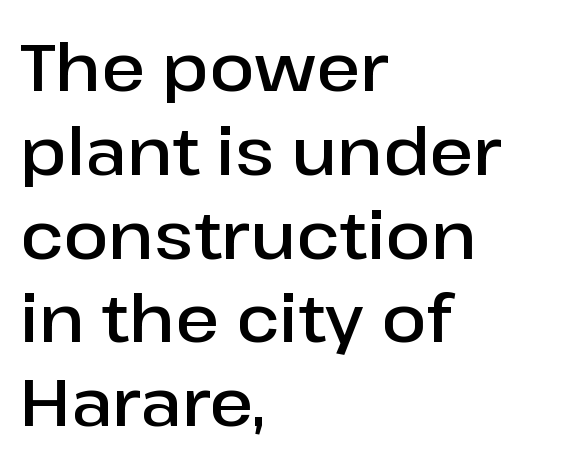
Q: Is the text bold? A: Semi-bold.
Q: Is the text italic (slanted)? A: No, it is upright.
Q: Is the typeface a serif or a sans-serif typeface? A: Sans-serif.
Q: Is the text underlined? A: No.
Q: How is the paragraph aligned? A: Left-aligned.
Q: Is the spacing between letters normal or unusually wide? A: Normal.
Q: Is the spacing between lines tight, normal or loose? A: Normal.
Q: Width (condensed, normal, or wide)? A: Normal.
Q: Stroke contrast? A: Low.
Q: x-height? A: Medium.
Q: Monospaced? A: No.
